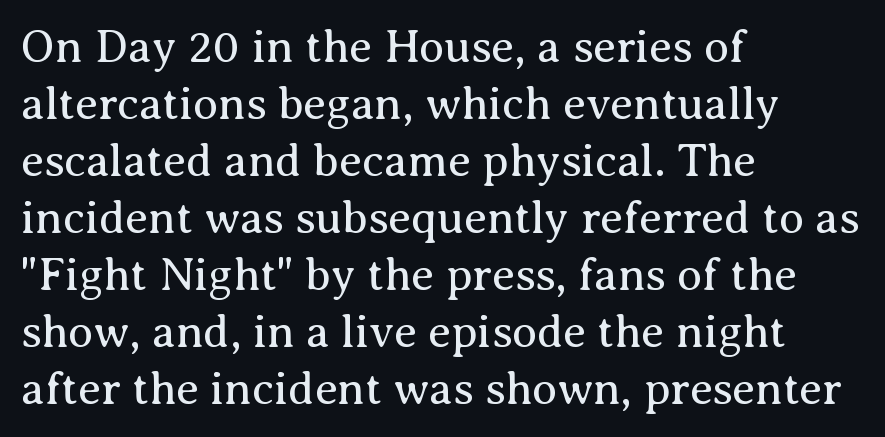
The letters advance in unequal steps, a hallmark of proportional type. The letterforms sit shoulder to shoulder at normal distance. The passage shown is not underscored anywhere. Summary of weight: not heavy and not bold. Layout note: lines flush left. No italicization has been applied; the sample stays upright.
